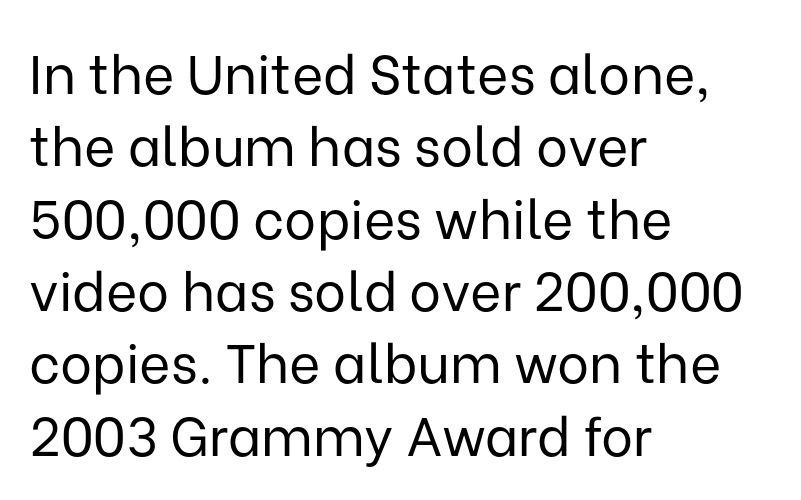
The image shows 54 px regular-weight sans-serif type, upright; set left-aligned, normal line spacing (1.34x), normal letter spacing, not underlined; low stroke contrast and a medium x-height.
